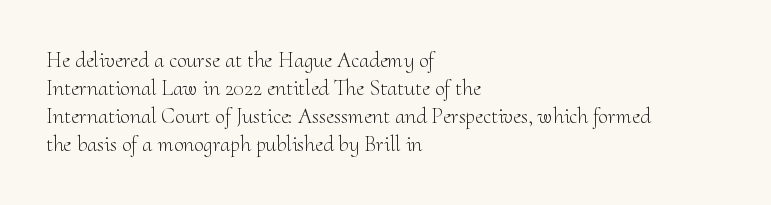
Q: Is the text bold? A: No.
Q: Is the text italic (slanted)? A: No, it is upright.
Q: Is the text underlined? A: No.
Q: How is the paragraph aligned? A: Left-aligned.
Q: Is the spacing between letters normal or unusually wide? A: Normal.
Q: Is the spacing between lines tight, normal or loose? A: Normal.
